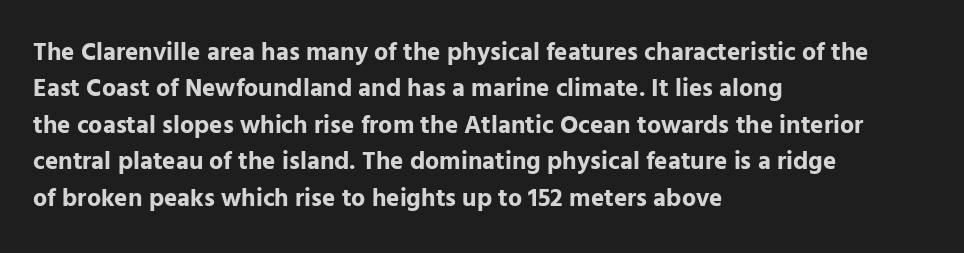
The image shows 25 px bold type, upright; set left-aligned, normal line spacing (1.46x), normal letter spacing, not underlined.
